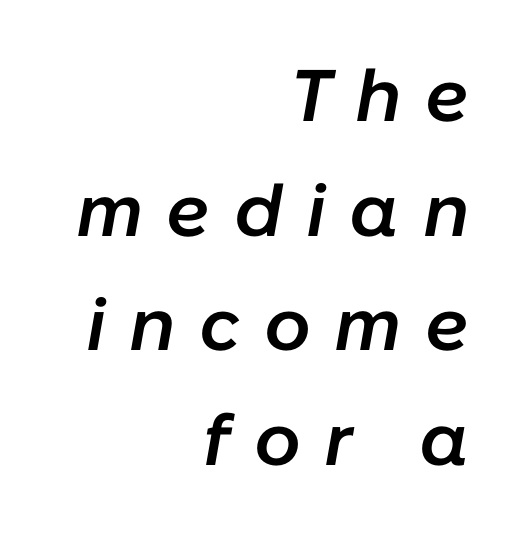
Q: Is the text bold? A: Semi-bold.
Q: Is the text italic (slanted)? A: Yes, it leans right by about 10 degrees.
Q: Is the text underlined? A: No.
Q: How is the paragraph aligned? A: Right-aligned.
Q: Is the spacing between letters normal or unusually wide? A: Unusually wide.
Q: Is the spacing between lines tight, normal or loose? A: Normal.
Q: Width (condensed, normal, or wide)? A: Normal.
Q: Stroke contrast? A: Low.
Q: x-height? A: Medium.
Q: Monospaced? A: No.
